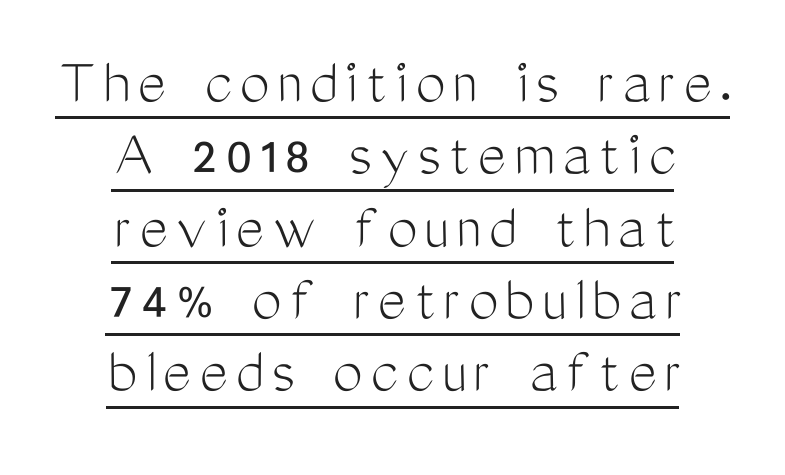
Q: Is the text bold? A: No.
Q: Is the text italic (slanted)? A: No, it is upright.
Q: Is the typeface a serif or a sans-serif typeface? A: Sans-serif.
Q: Is the text underlined? A: Yes.
Q: How is the paragraph aligned? A: Centered.
Q: Is the spacing between lines tight, normal or loose? A: Tight.
Q: Width (condensed, normal, or wide)? A: Condensed.
Q: Stroke contrast? A: Medium.
Q: x-height? A: Medium.
Q: Monospaced? A: No.
